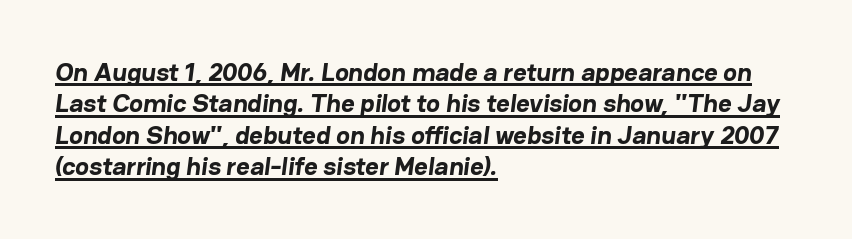
Q: Is the text bold? A: Yes.
Q: Is the text underlined? A: Yes.
Q: How is the paragraph aligned? A: Left-aligned.
Q: Is the spacing between letters normal or unusually wide? A: Normal.
